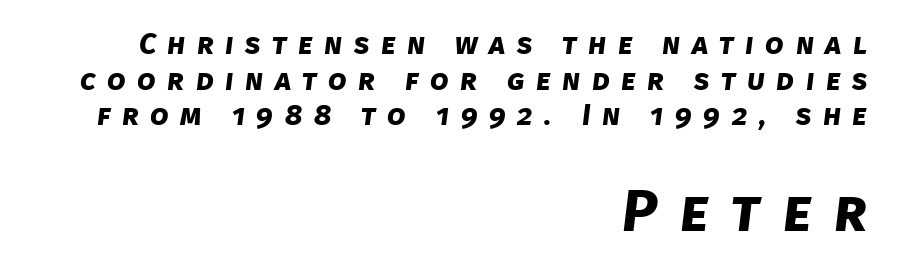
Q: Is the text bold? A: Yes.
Q: Is the typeface a serif or a sans-serif typeface? A: Sans-serif.
Q: Is the text underlined? A: No.
Q: How is the paragraph aligned? A: Right-aligned.
Q: Is the spacing between letters normal or unusually wide? A: Unusually wide.
Q: Which block of text is set in a larger size, the first (top) or the second (bottom)? A: The second (bottom) one.
Q: Width (condensed, normal, or wide)? A: Normal.
Q: Stroke contrast? A: Low.
Q: x-height? A: Large.
Q: Monospaced? A: No.
